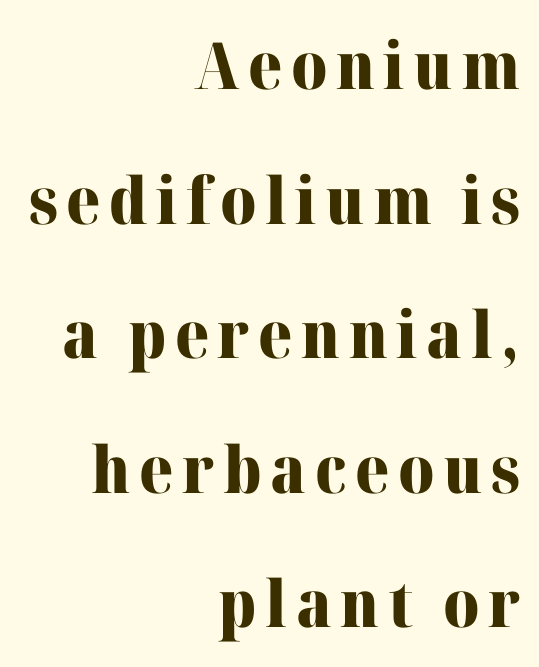
Italic: no, the glyphs are upright roman. The leading is generous, giving the passage an open texture. This sample has the flowing, uneven cadence of proportional lettering. Underline: absent.
